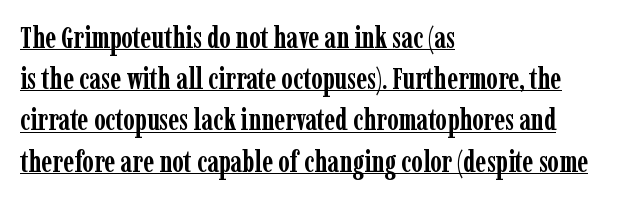
Look at the bottom of the vertical strokes: they flare into serifs here. Proportional: the letters do not fall into vertical columns. Glyph-to-glyph distance matches everyday printed text. It's the straight-up-and-down kind of type. On the weight axis this lands at bold, roughly 700.
